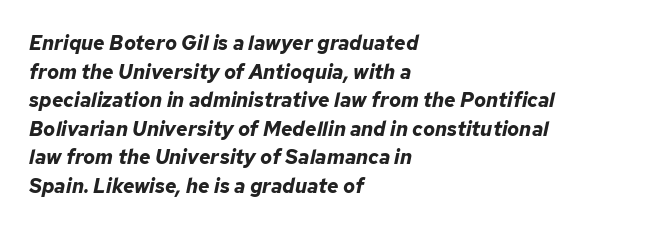
{"italic": "yes", "lean": "right", "slant_degrees": 12, "bold": "yes", "underline": "no", "align": "left", "line_spacing": "normal", "line_spacing_ratio": 1.43, "letter_spacing": "normal", "letter_spacing_em": 0.0, "glyph_px": 20}
